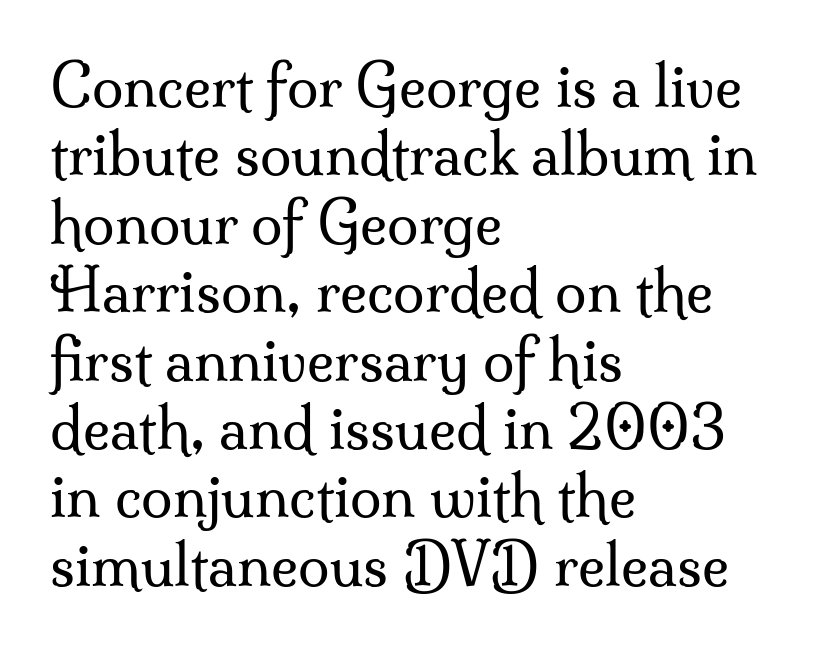
Check under the words: just untouched page. The face looks like a standard text weight, possibly lighter. Is there any slant? The stems are plumb. Think of a printed novel: that variable character pitch is what you see here. The rendering shows small feet on the letterforms — a serif design. The passage shown has conventional tracking throughout.
